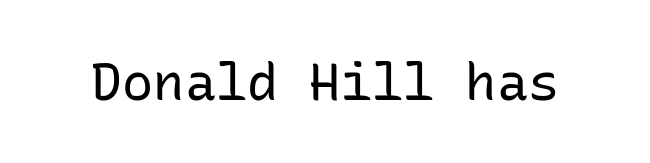
{"serif": "no", "italic": "no", "bold": "no", "weight": "regular", "width": "normal", "stroke_contrast": "low", "x_height": "medium", "monospaced": "yes", "underline": "no", "letter_spacing": "normal", "letter_spacing_em": 0.0, "glyph_px": 52}
